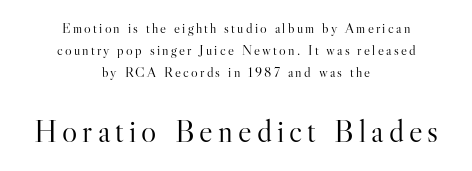
The image shows 32 px light serif type, upright; set centered, normal line spacing (1.56x), not underlined; the second (bottom) block is 2.29x larger; high stroke contrast and a small x-height.
